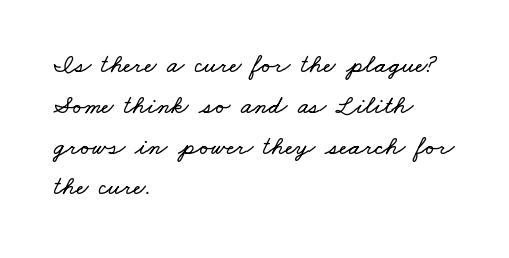
Q: Is the text underlined? A: No.
Q: How is the paragraph aligned? A: Left-aligned.
Q: Is the spacing between letters normal or unusually wide? A: Normal.
Q: Is the spacing between lines tight, normal or loose? A: Normal.
